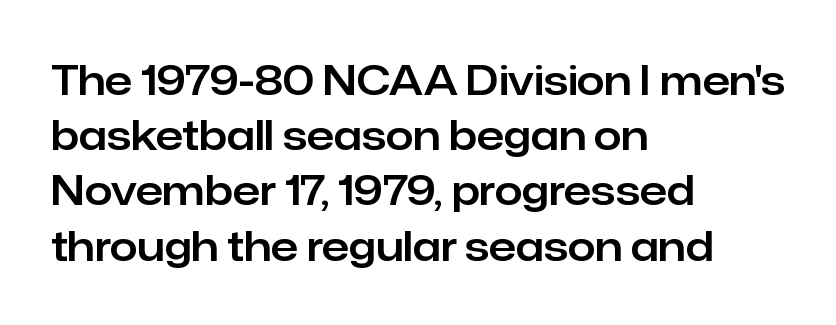
The line-height multiplier appears to be the usual default. Think of a printed novel: that variable character pitch is what you see here. The glyphs are unaccompanied by any horizontal stroke below them. Stroke terminals: plain, sans-serif.
